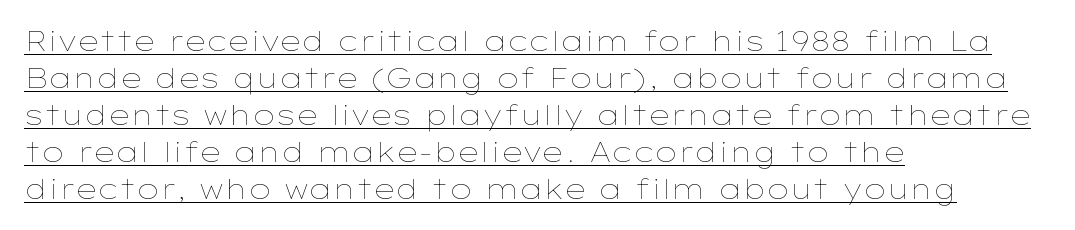
Weight: not bold — regular or lighter. There is no visible air inserted between adjacent glyphs. Typeset ragged right — the left edge is the straight one. This sample carries an underscore along the baseline area.
